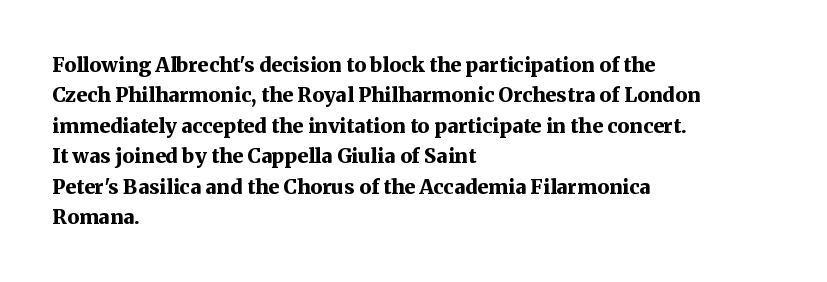
Q: Is the text bold? A: Yes.
Q: Is the text italic (slanted)? A: No, it is upright.
Q: Is the text underlined? A: No.
Q: How is the paragraph aligned? A: Left-aligned.
Q: Is the spacing between letters normal or unusually wide? A: Normal.
Q: Is the spacing between lines tight, normal or loose? A: Normal.
